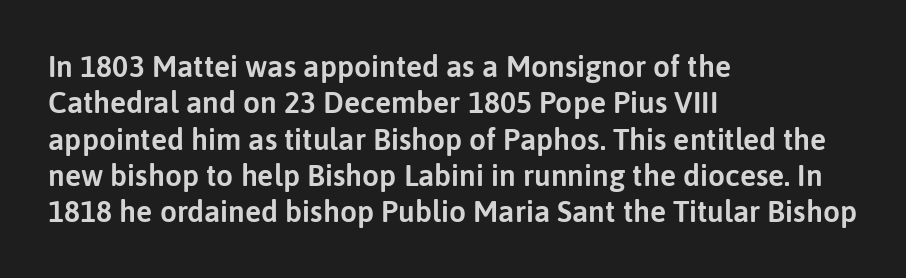
{"serif": "no", "italic": "no", "width": "normal", "stroke_contrast": "low", "x_height": "medium", "monospaced": "no", "underline": "no", "align": "left", "line_spacing_ratio": 1.21, "letter_spacing": "normal", "letter_spacing_em": 0.0, "glyph_px": 30}
